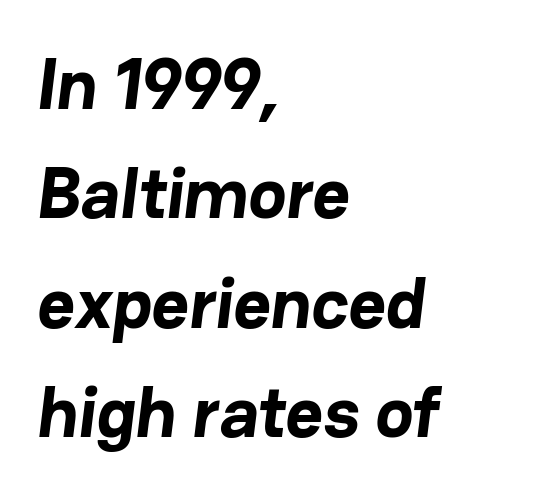
Q: Is the text bold? A: Yes.
Q: Is the typeface a serif or a sans-serif typeface? A: Sans-serif.
Q: Is the text underlined? A: No.
Q: How is the paragraph aligned? A: Left-aligned.
Q: Is the spacing between letters normal or unusually wide? A: Normal.
Q: Is the spacing between lines tight, normal or loose? A: Normal.
Q: Width (condensed, normal, or wide)? A: Normal.
Q: Stroke contrast? A: Low.
Q: x-height? A: Medium.
Q: Monospaced? A: No.
